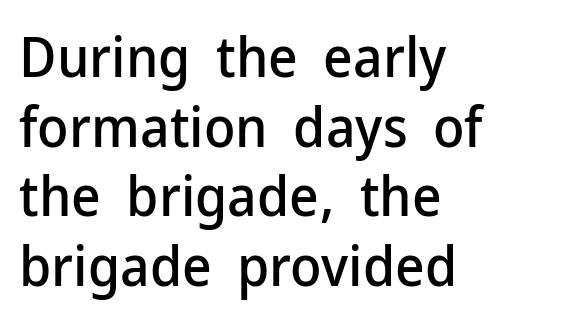
Q: Is the text italic (slanted)? A: No, it is upright.
Q: Is the typeface a serif or a sans-serif typeface? A: Sans-serif.
Q: Is the text underlined? A: No.
Q: How is the paragraph aligned? A: Left-aligned.
Q: Is the spacing between letters normal or unusually wide? A: Normal.
Q: Width (condensed, normal, or wide)? A: Normal.
Q: Stroke contrast? A: Low.
Q: x-height? A: Medium.
Q: Monospaced? A: No.
